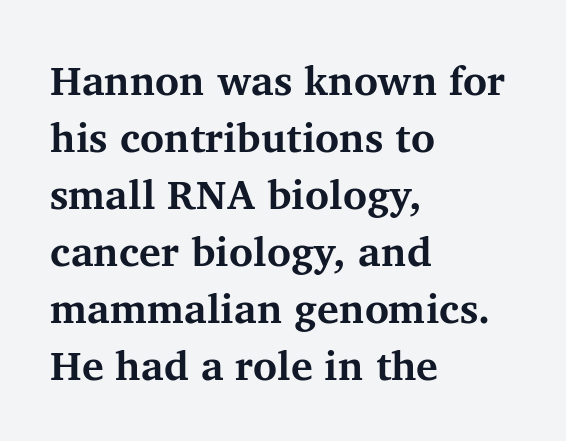
The image shows 41 px bold serif type, upright; set left-aligned, normal line spacing (1.39x), normal letter spacing, not underlined; medium stroke contrast and a medium x-height.
